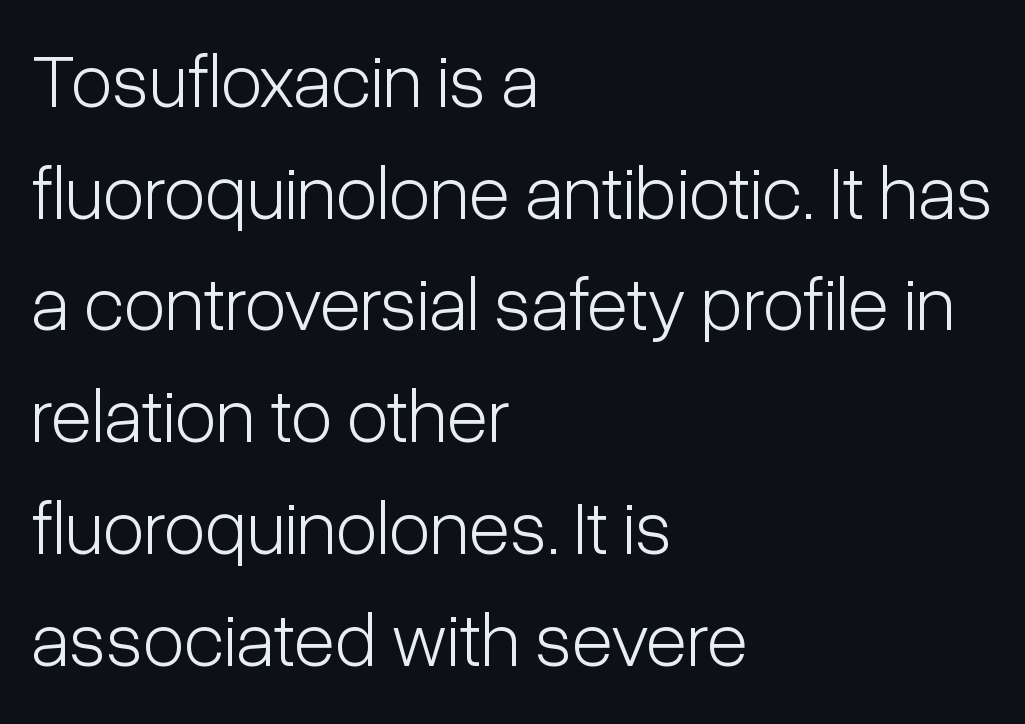
Q: Is the text bold? A: No.
Q: Is the text italic (slanted)? A: No, it is upright.
Q: Is the typeface a serif or a sans-serif typeface? A: Sans-serif.
Q: Is the text underlined? A: No.
Q: How is the paragraph aligned? A: Left-aligned.
Q: Is the spacing between letters normal or unusually wide? A: Normal.
Q: Is the spacing between lines tight, normal or loose? A: Normal.
Q: Width (condensed, normal, or wide)? A: Condensed.
Q: Stroke contrast? A: Low.
Q: x-height? A: Medium.
Q: Monospaced? A: No.
